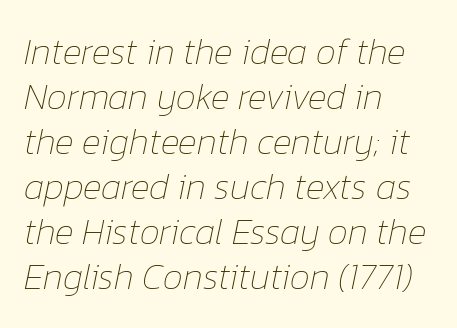
Q: Is the text bold? A: No.
Q: Is the text italic (slanted)? A: Yes, it leans right by about 12 degrees.
Q: Is the text underlined? A: No.
Q: How is the paragraph aligned? A: Left-aligned.
Q: Is the spacing between letters normal or unusually wide? A: Normal.
Q: Is the spacing between lines tight, normal or loose? A: Normal.
Q: Width (condensed, normal, or wide)? A: Normal.
Q: Stroke contrast? A: Low.
Q: x-height? A: Medium.
Q: Monospaced? A: No.
